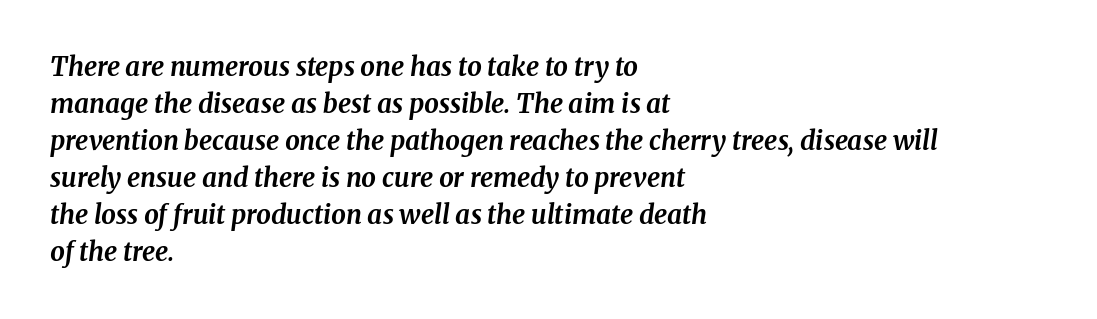
{"italic": "yes", "lean": "right", "slant_degrees": 8, "bold": "yes", "underline": "no", "align": "left", "line_spacing": "normal", "line_spacing_ratio": 1.42, "letter_spacing": "normal", "letter_spacing_em": 0.0, "glyph_px": 26}
